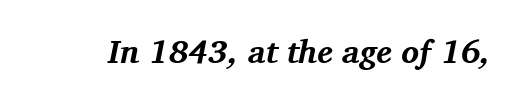
{"serif": "yes", "italic": "yes", "lean": "right", "slant_degrees": 11, "bold": "yes", "weight": "bold", "width": "normal", "stroke_contrast": "medium", "x_height": "medium", "monospaced": "no", "underline": "no", "letter_spacing": "normal", "letter_spacing_em": 0.0, "glyph_px": 33}
